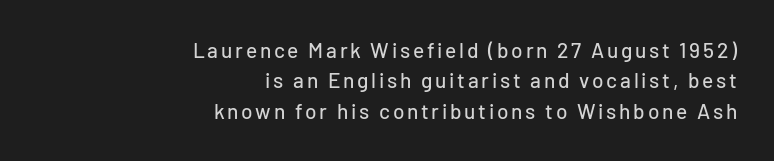
The image shows 21 px text type, upright; set right-aligned, normal line spacing (1.45x), not underlined.
